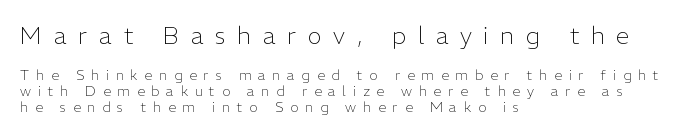
The image shows 24 px text type, upright; set left-aligned, tight line spacing (1.13x), unusually wide letter spacing (+0.49 em), not underlined; the first (top) block is 1.71x larger.
